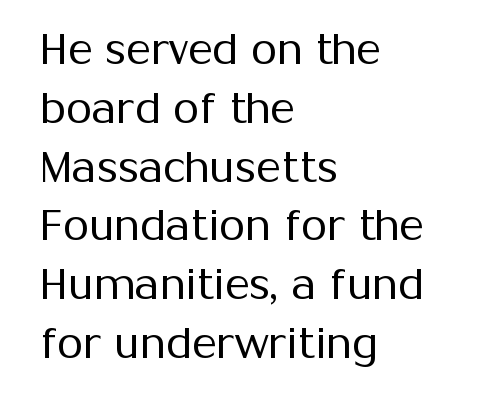
Grotesque or geometric, the face here clearly has no serifs. The face used here is rendered with its standard letterfit. The rendering uses natural spacing where letterforms have individual widths. Stem width sits at or under what a default text font uses. The lettering holds an erect, upright posture throughout.
